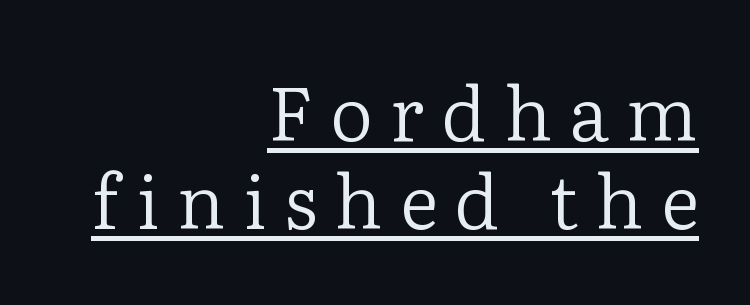
Q: Is the text bold? A: No.
Q: Is the text italic (slanted)? A: No, it is upright.
Q: Is the typeface a serif or a sans-serif typeface? A: Serif.
Q: Is the text underlined? A: Yes.
Q: How is the paragraph aligned? A: Right-aligned.
Q: Is the spacing between letters normal or unusually wide? A: Unusually wide.
Q: Width (condensed, normal, or wide)? A: Normal.
Q: Stroke contrast? A: Low.
Q: x-height? A: Medium.
Q: Monospaced? A: No.
